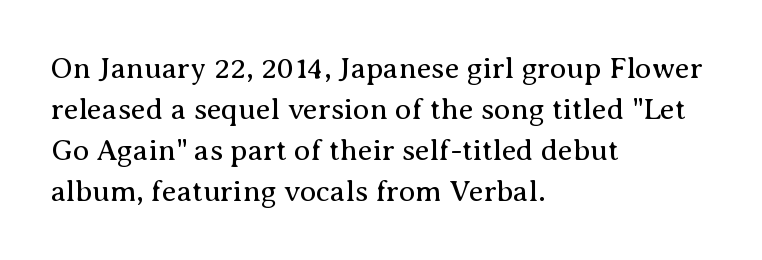
Q: Is the text bold? A: No.
Q: Is the text italic (slanted)? A: No, it is upright.
Q: Is the typeface a serif or a sans-serif typeface? A: Serif.
Q: Is the text underlined? A: No.
Q: How is the paragraph aligned? A: Left-aligned.
Q: Is the spacing between letters normal or unusually wide? A: Normal.
Q: Is the spacing between lines tight, normal or loose? A: Normal.
Q: Width (condensed, normal, or wide)? A: Normal.
Q: Stroke contrast? A: Medium.
Q: x-height? A: Medium.
Q: Monospaced? A: No.
